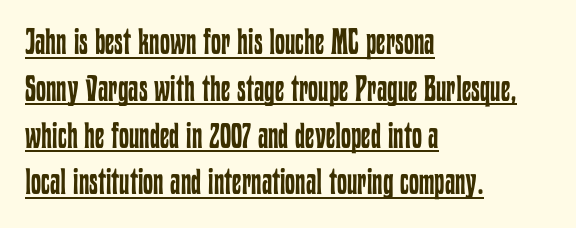
{"italic": "no", "bold": "no", "weight": "regular", "width": "condensed", "stroke_contrast": "low", "x_height": "medium", "monospaced": "no", "underline": "yes", "align": "left", "line_spacing": "normal", "line_spacing_ratio": 1.3, "letter_spacing": "normal", "letter_spacing_em": 0.0, "glyph_px": 36}
